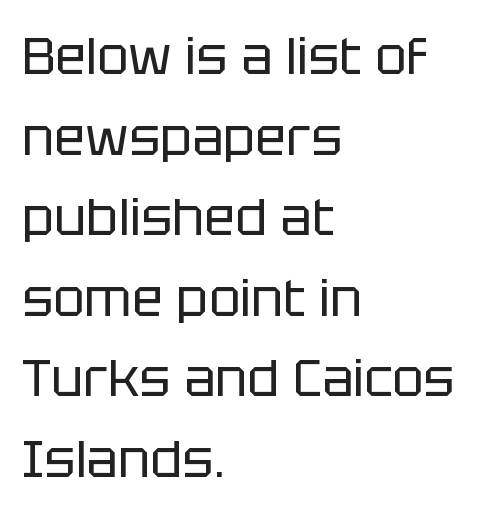
The image shows 52 px regular-weight sans-serif type, upright; set left-aligned, normal line spacing (1.55x), normal letter spacing, not underlined; low stroke contrast and a large x-height.
